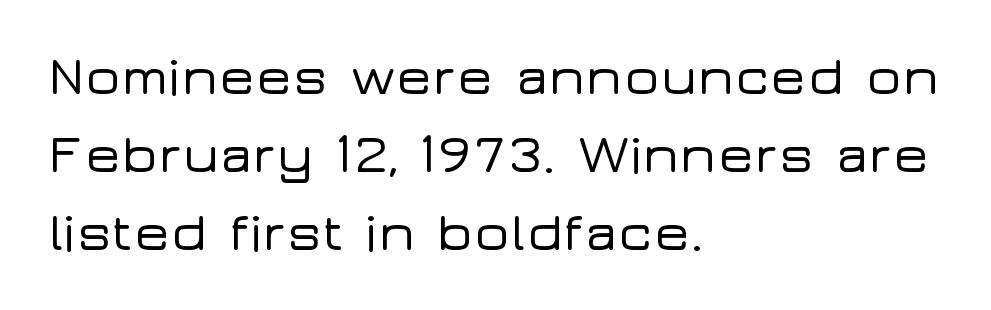
The image shows 54 px wide sans-serif type, upright; set left-aligned, normal line spacing (1.44x), normal letter spacing, not underlined; low stroke contrast and a medium x-height.
